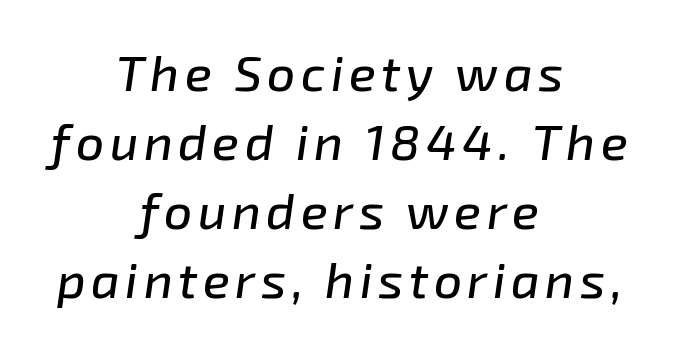
{"italic": "yes", "lean": "right", "slant_degrees": 8, "width": "normal", "stroke_contrast": "low", "x_height": "medium", "monospaced": "no", "underline": "no", "align": "center", "line_spacing": "normal", "line_spacing_ratio": 1.38, "glyph_px": 50}
